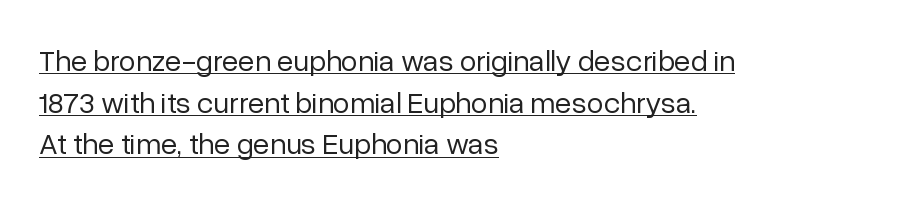
Every character sits straight up, as roman type does. The weight would be labelled regular, book, light, or lighter still. In CSS terms this would be text-align: left. Leading: standard. How are the letters spaced? Ordinarily, with no added tracking. Is this a fixed-width face? No — the glyphs have proportional, varying widths.
